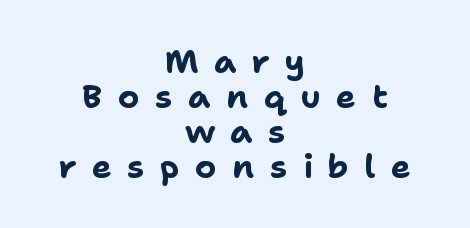
Each row of text sits above clean, open space. The lettering holds an erect, upright posture throughout. The glyphs have the mass of a bold cut. Observe the wide spacing: letters keep a clear distance from each other. Closely set lines give the paragraph a compact silhouette. The passage shown is typed in a proportional face where columns would drift.
